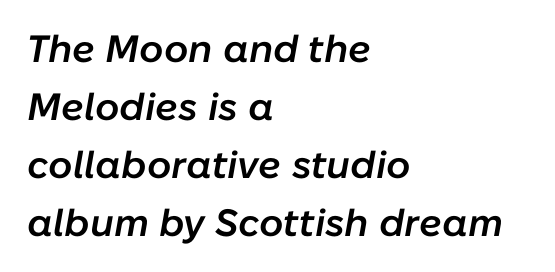
The text block is weighted toward the left margin, trailing off unevenly rightward. The baseline area is clear. A fair bit of extra ink — the face is semibold, not bold. The lettering tilts uniformly, giving the passage an italic look.
